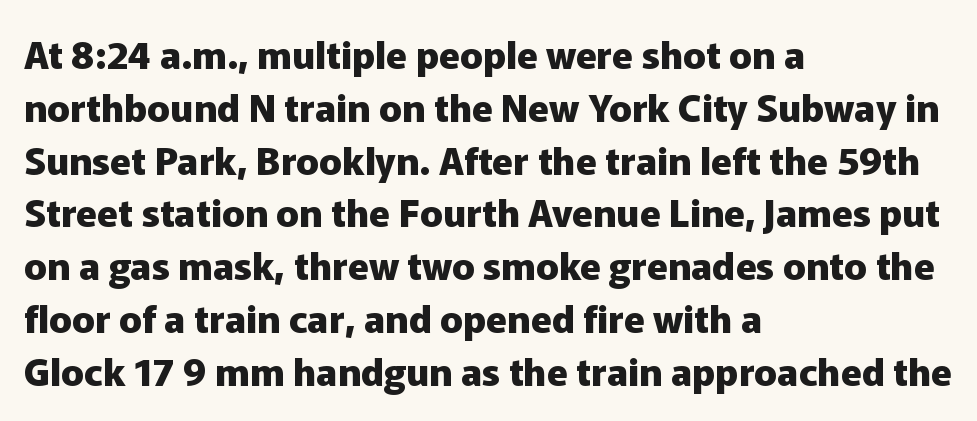
{"serif": "no", "italic": "no", "bold": "yes", "weight": "heavy", "width": "normal", "stroke_contrast": "low", "x_height": "medium", "monospaced": "no", "underline": "no", "align": "left", "line_spacing": "normal", "line_spacing_ratio": 1.39, "letter_spacing": "normal", "letter_spacing_em": 0.0, "glyph_px": 38}
